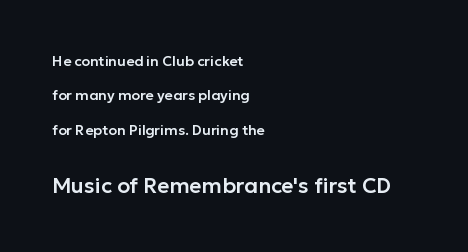
The image shows 21 px text type, upright; set left-aligned, loose line spacing (2.46x), normal letter spacing, not underlined; the second (bottom) block is 1.5x larger.
